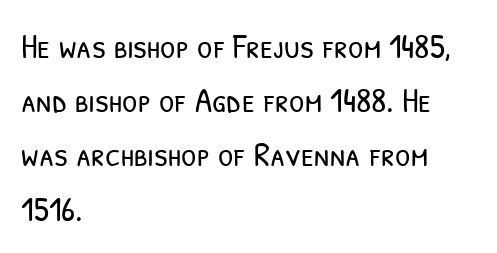
{"serif": "no", "bold": "no", "weight": "light", "width": "condensed", "stroke_contrast": "low", "x_height": "medium", "monospaced": "no", "underline": "no", "align": "left", "line_spacing": "normal", "line_spacing_ratio": 1.55, "letter_spacing": "normal", "letter_spacing_em": 0.0, "glyph_px": 35}
